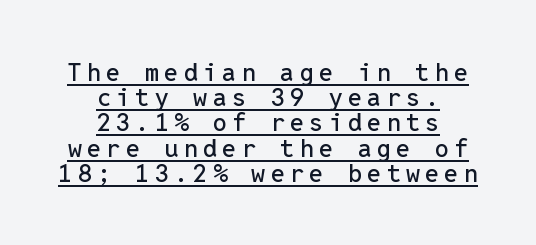
This block would grow much taller if given ordinary leading; it's compressed now. Italic: no, the glyphs are upright roman. Reading down the block, each line starts at a different indent, mirrored at its end. The glyphs are accompanied by a horizontal stroke just below them.
